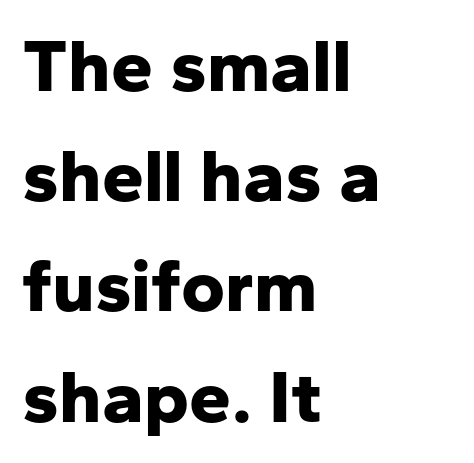
Q: Is the text bold? A: Yes.
Q: Is the text italic (slanted)? A: No, it is upright.
Q: Is the typeface a serif or a sans-serif typeface? A: Sans-serif.
Q: Is the text underlined? A: No.
Q: How is the paragraph aligned? A: Left-aligned.
Q: Is the spacing between letters normal or unusually wide? A: Normal.
Q: Is the spacing between lines tight, normal or loose? A: Normal.
Q: Width (condensed, normal, or wide)? A: Normal.
Q: Stroke contrast? A: Low.
Q: x-height? A: Medium.
Q: Monospaced? A: No.
